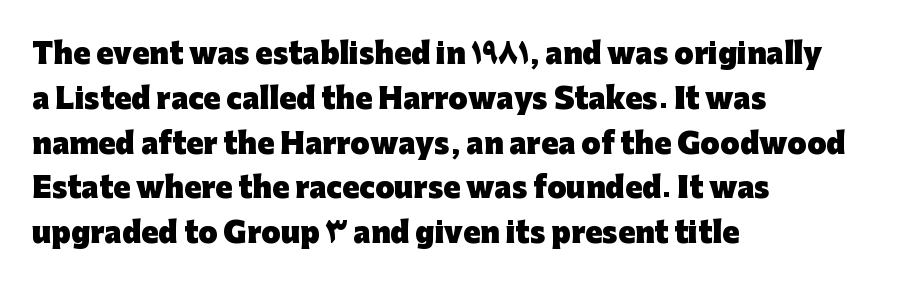
{"serif": "no", "italic": "no", "bold": "yes", "weight": "heavy", "width": "normal", "stroke_contrast": "low", "x_height": "medium", "monospaced": "no", "underline": "no", "align": "left", "line_spacing": "normal", "line_spacing_ratio": 1.6, "letter_spacing": "normal", "letter_spacing_em": 0.0, "glyph_px": 28}
